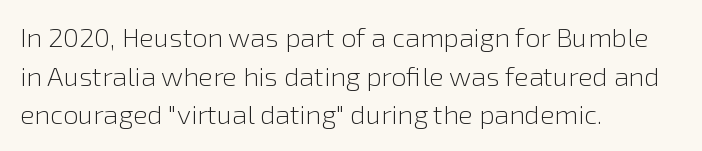
The image shows 27 px text type, upright; set left-aligned, normal line spacing (1.43x), normal letter spacing, not underlined.
